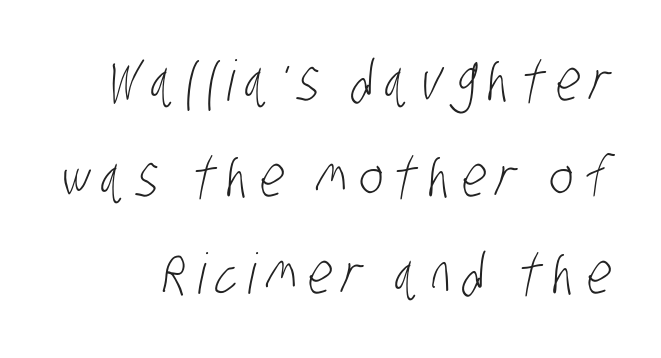
The type family on display is of the sans-serif kind. Check under the words: just untouched page. No heavy texture on the line: the type isn't bold. Is this a fixed-width face? No — the glyphs have proportional, varying widths.
